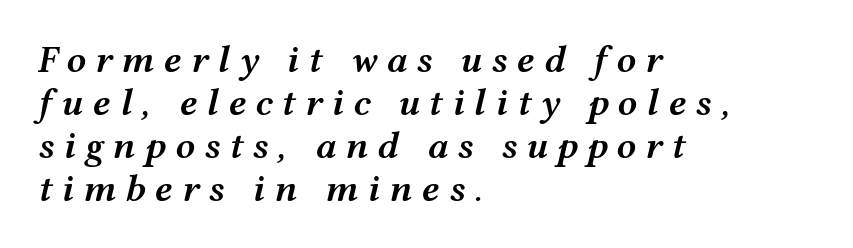
Every character sits at an angle, as italics do. Emphasis by weight is partial: semibold. The horizontal fit of the characters is loose and conspicuously gappy. Does the leading feel generous? Not at all — it's pinched. The passage shown is typed in a proportional face where columns would drift. The typesetter chose a ragged-right arrangement here.
